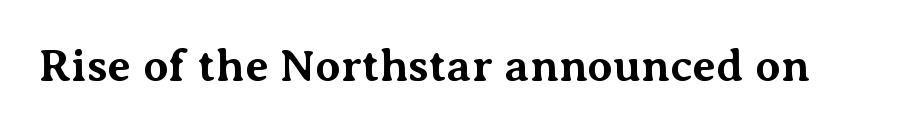
Heavy, bold letterforms. Just letters on the line, the space beneath them empty. The axis of the letterforms is exactly vertical. Looks like regular typesetting: each glyph gets only the width it needs. Letter spacing: default.
